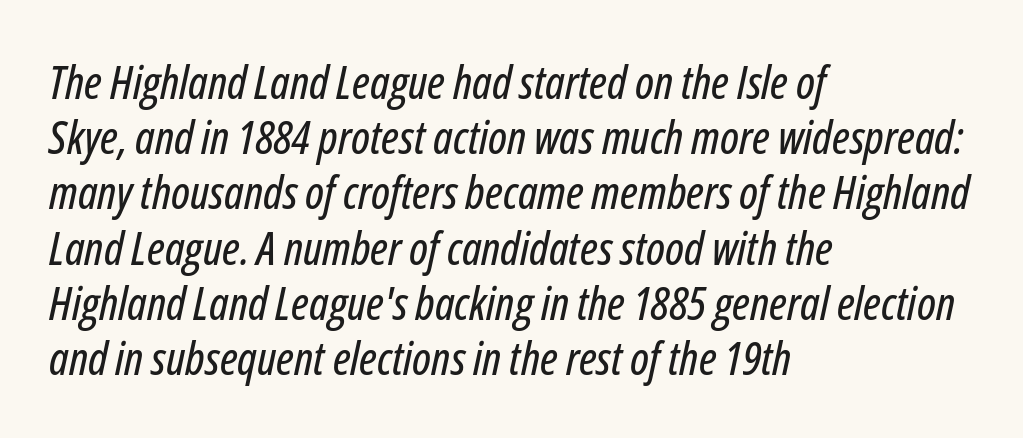
The image shows 46 px condensed type, italic (leaning right); set left-aligned, line spacing 1.2x, normal letter spacing, not underlined; low stroke contrast and a medium x-height.
